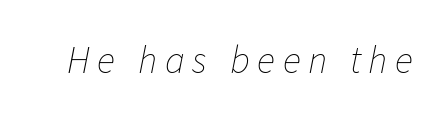
Only glyphs here, with clear space below each row. Note the varied advance widths — an 'i' is clearly narrower than an 'm'. Glyph-to-glyph distance is far greater than everyday printed text. Stroke mass is kept to a normal reading level or below. There's an unmistakable incline to the writing here.
